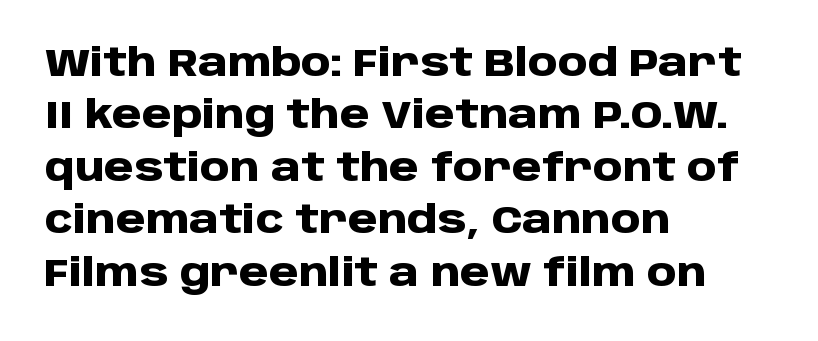
The image shows 38 px heavy sans-serif type, upright; set left-aligned, normal line spacing (1.38x), normal letter spacing, not underlined; low stroke contrast and a large x-height.
